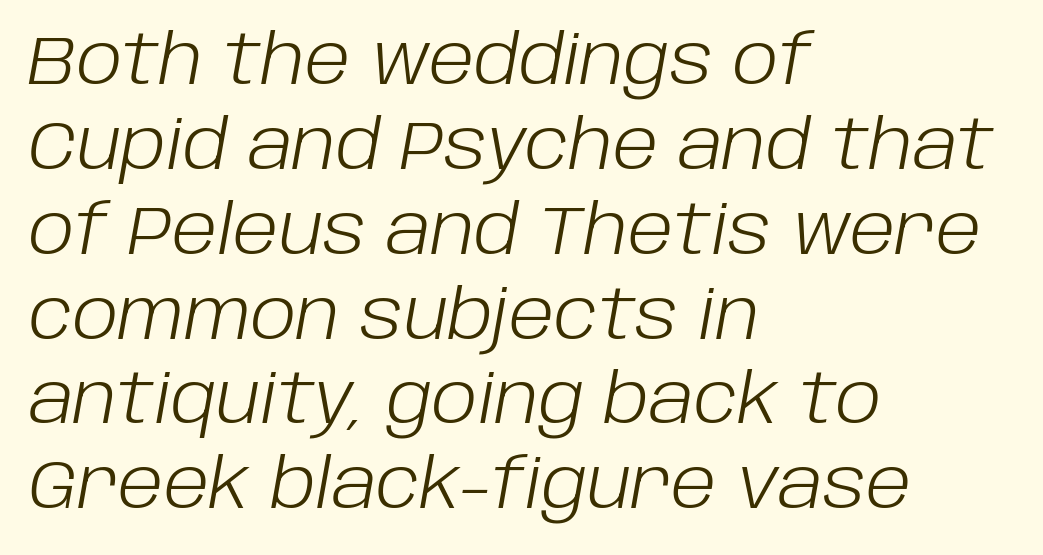
Q: Is the text bold? A: No.
Q: Is the text italic (slanted)? A: Yes, it leans right by about 10 degrees.
Q: Is the text underlined? A: No.
Q: How is the paragraph aligned? A: Left-aligned.
Q: Is the spacing between letters normal or unusually wide? A: Normal.
Q: Width (condensed, normal, or wide)? A: Normal.
Q: Stroke contrast? A: Low.
Q: x-height? A: Large.
Q: Monospaced? A: No.
